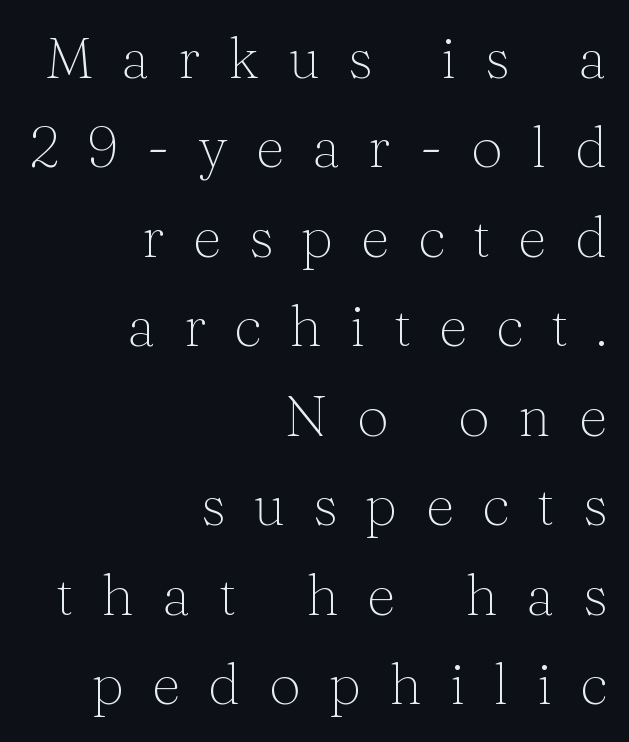
The rendering uses a moderate line-height, typical for paragraphs. These lines are set flush right with a ragged left edge. Display-style spreading of the glyphs; the letterfit is very open. Anything drawn beneath the words? Only blank space.
